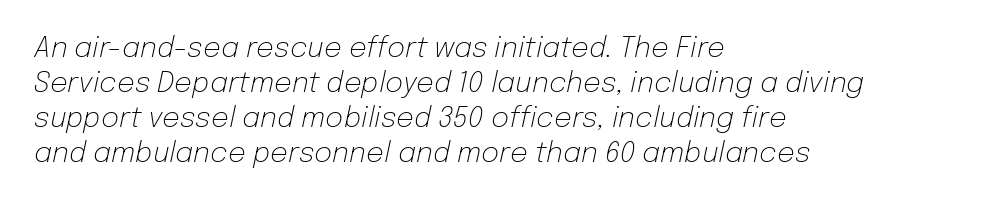
No letter is thick-stroked: the sample isn't bold. This sample is left-justified, so line endings fall wherever the words run out. Lines of text with bare space underneath. Varying glyph widths throughout — classic text-font behaviour. Looking at the ascenders, they clearly lean. Between one letter and the next there's only the usual sliver of space.
